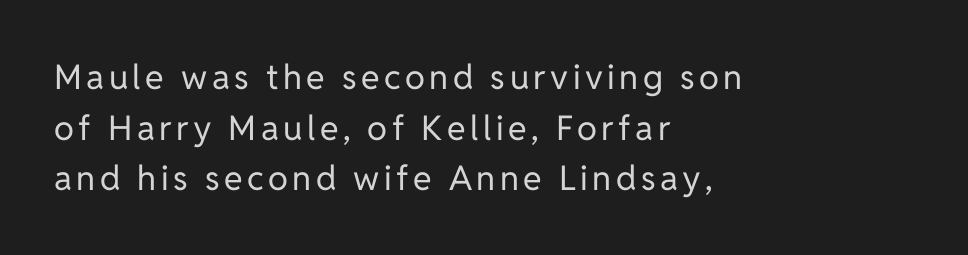
Here the designer chose a conventional face with non-uniform glyph widths. A light-to-regular cut is what we see here. In terms of leading, this rendering sits right in the middle. Each letter's strokes conclude bluntly, with no projecting serifs. The passage is arranged the way most books set body copy — flush left.
